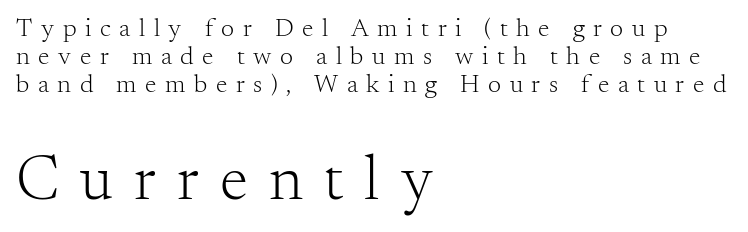
{"serif": "yes", "italic": "no", "bold": "no", "weight": "light", "width": "normal", "stroke_contrast": "medium", "x_height": "small", "monospaced": "no", "underline": "no", "align": "left", "line_spacing": "tight", "line_spacing_ratio": 1.07, "letter_spacing": "wide", "letter_spacing_em": 0.33, "larger_block": "second", "size_ratio": 2.46, "glyph_px": 64}
